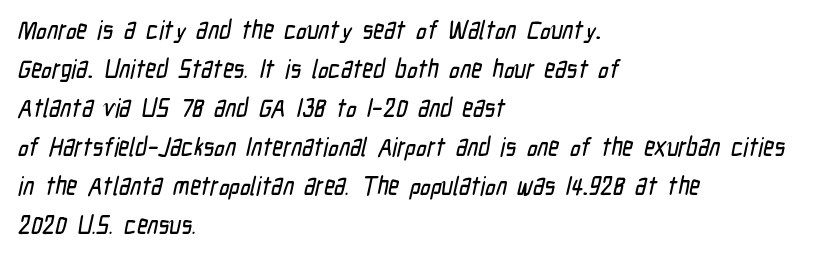
The image shows 26 px text type; set left-aligned, normal line spacing (1.5x), normal letter spacing, not underlined.
